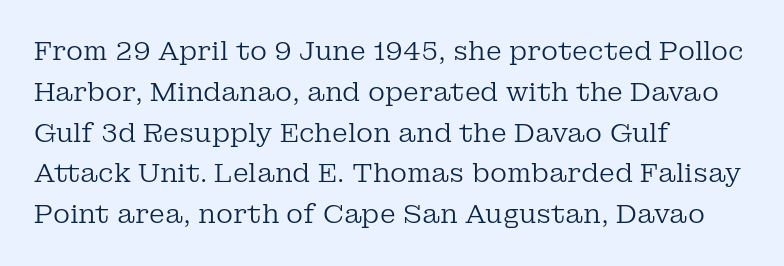
The gap between lines stays unmarked. No extra tracking has been applied to these lines. Does the leading feel generous? No, just average. Short and long lines alike share a common starting point at left.
